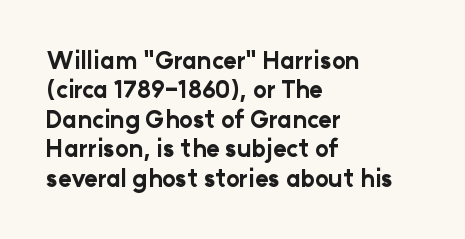
In terms of posture, this sample is upright. Whoever set this chose a conventional vertical rhythm. The space directly below the letters is spotless. A typesetter would call this zero additional tracking.
